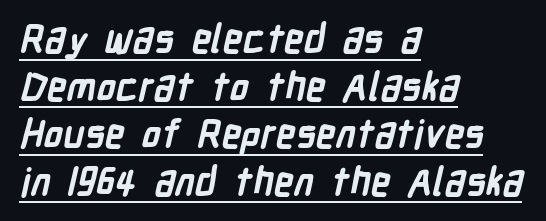
The image shows 39 px semibold, condensed sans-serif type; set left-aligned, line spacing 1.22x, normal letter spacing, underlined; low stroke contrast and a medium x-height.
